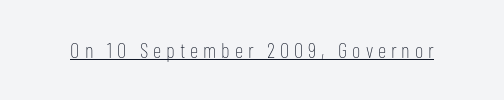
Q: Is the text bold? A: No.
Q: Is the text italic (slanted)? A: No, it is upright.
Q: Is the text underlined? A: Yes.
Q: Is the spacing between letters normal or unusually wide? A: Unusually wide.
